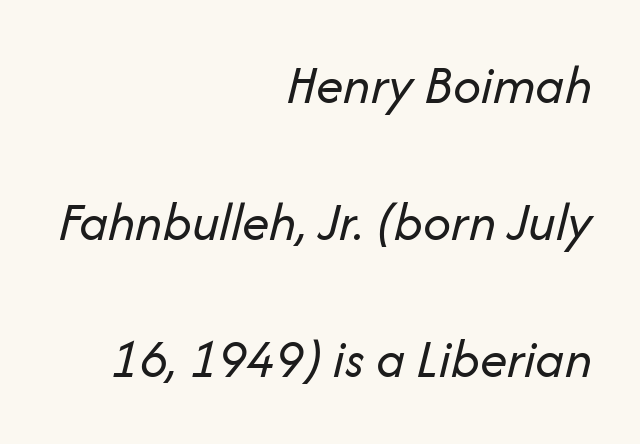
The whole block is typeset with a tilt. No heavy texture on the line: the type isn't bold. Where is the straight margin? On the right. The strip under each line holds only bare page. How are the letters spaced? Ordinarily, with no added tracking.
